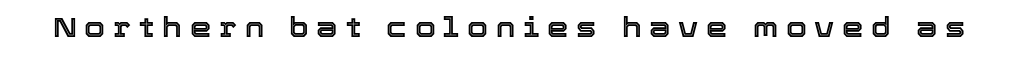
Q: Is the text italic (slanted)? A: No, it is upright.
Q: Is the text underlined? A: No.
Q: Is the spacing between letters normal or unusually wide? A: Unusually wide.
